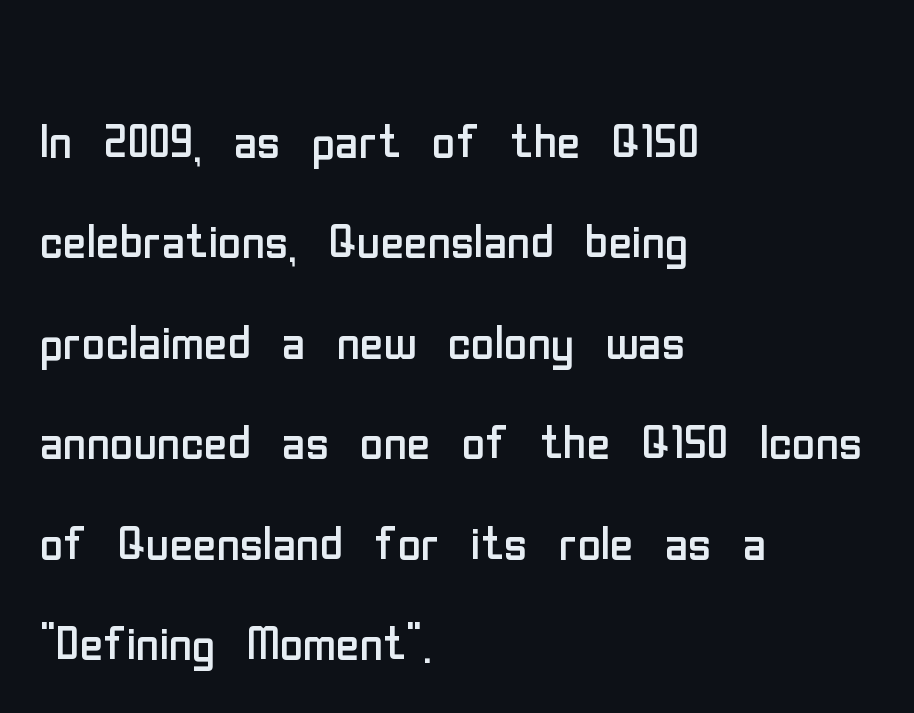
Q: Is the text bold? A: No.
Q: Is the text italic (slanted)? A: No, it is upright.
Q: Is the typeface a serif or a sans-serif typeface? A: Sans-serif.
Q: Is the text underlined? A: No.
Q: How is the paragraph aligned? A: Left-aligned.
Q: Is the spacing between letters normal or unusually wide? A: Normal.
Q: Is the spacing between lines tight, normal or loose? A: Normal.
Q: Width (condensed, normal, or wide)? A: Condensed.
Q: Stroke contrast? A: Low.
Q: x-height? A: Medium.
Q: Monospaced? A: No.
